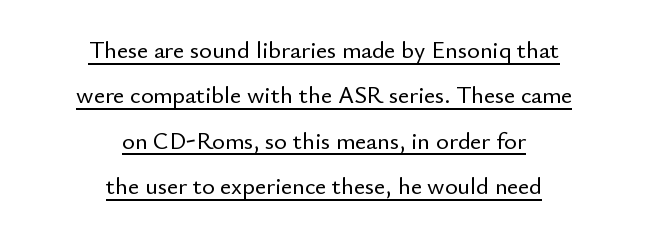
The image shows 24 px text type, upright; set centered, line spacing 1.89x, normal letter spacing, underlined.
